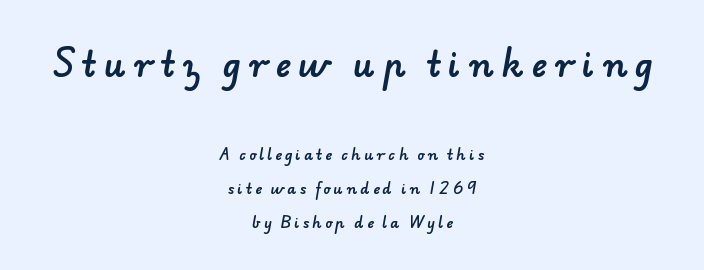
The image shows 33 px sans-serif type; set centered, loose line spacing (2.44x), unusually wide letter spacing (+0.24 em), not underlined; the first (top) block is 2.36x larger; low stroke contrast and a small x-height.
